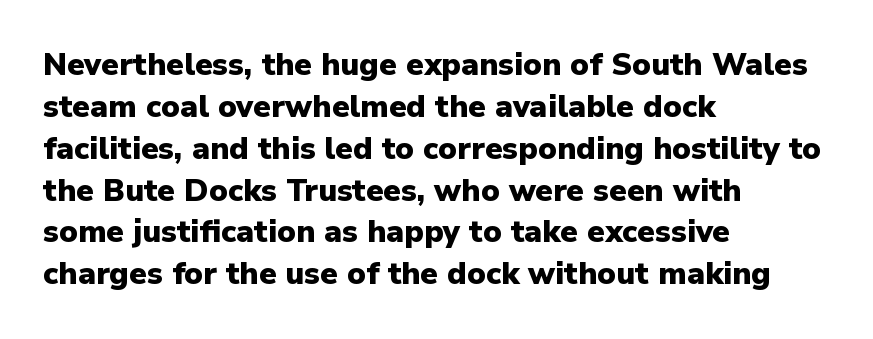
Q: Is the text bold? A: Yes.
Q: Is the text italic (slanted)? A: No, it is upright.
Q: Is the typeface a serif or a sans-serif typeface? A: Sans-serif.
Q: Is the text underlined? A: No.
Q: How is the paragraph aligned? A: Left-aligned.
Q: Is the spacing between letters normal or unusually wide? A: Normal.
Q: Is the spacing between lines tight, normal or loose? A: Normal.
Q: Width (condensed, normal, or wide)? A: Normal.
Q: Stroke contrast? A: Low.
Q: x-height? A: Medium.
Q: Monospaced? A: No.
